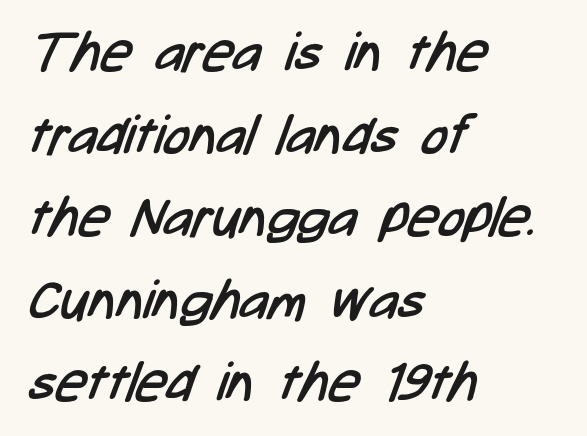
The image shows 54 px regular-weight, condensed sans-serif type; set left-aligned, normal line spacing (1.53x), normal letter spacing, not underlined; low stroke contrast and a medium x-height.
